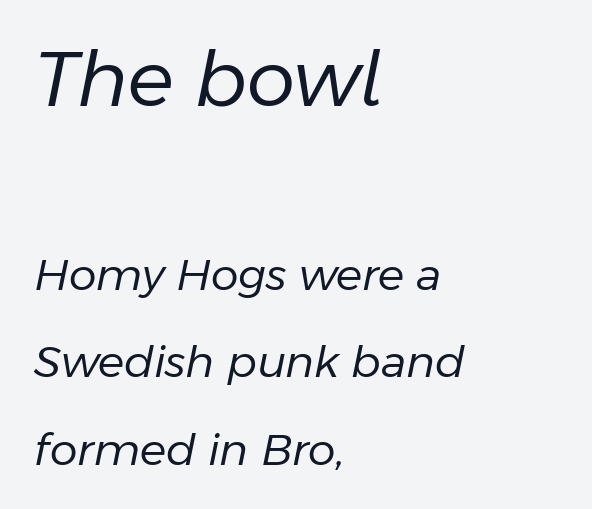
Q: Is the text bold? A: No.
Q: Is the text italic (slanted)? A: Yes, it leans right by about 11 degrees.
Q: Is the text underlined? A: No.
Q: How is the paragraph aligned? A: Left-aligned.
Q: Is the spacing between letters normal or unusually wide? A: Normal.
Q: Is the spacing between lines tight, normal or loose? A: Loose.
Q: Which block of text is set in a larger size, the first (top) or the second (bottom)? A: The first (top) one.
Q: Width (condensed, normal, or wide)? A: Normal.
Q: Stroke contrast? A: Low.
Q: x-height? A: Medium.
Q: Monospaced? A: No.
